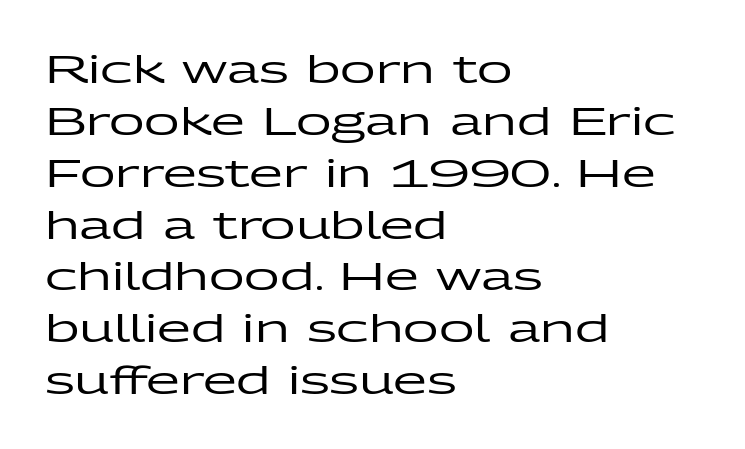
{"serif": "no", "italic": "no", "width": "wide", "stroke_contrast": "low", "x_height": "medium", "monospaced": "no", "underline": "no", "align": "left", "line_spacing": "normal", "line_spacing_ratio": 1.33, "letter_spacing": "normal", "letter_spacing_em": 0.0, "glyph_px": 39}
